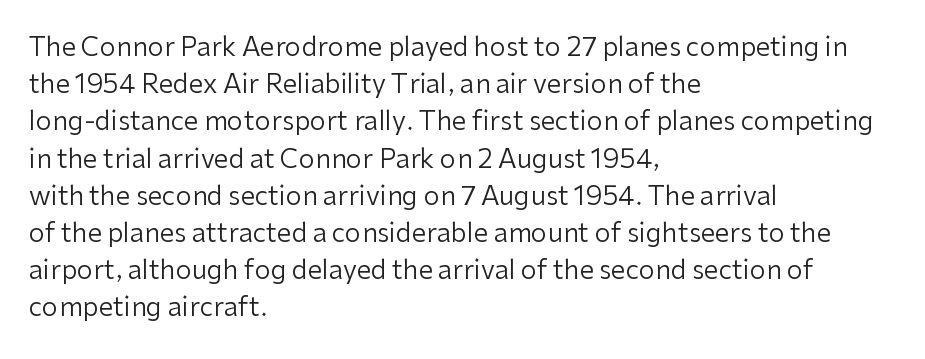
Q: Is the text bold? A: No.
Q: Is the text italic (slanted)? A: No, it is upright.
Q: Is the text underlined? A: No.
Q: How is the paragraph aligned? A: Left-aligned.
Q: Is the spacing between letters normal or unusually wide? A: Normal.
Q: Is the spacing between lines tight, normal or loose? A: Normal.
